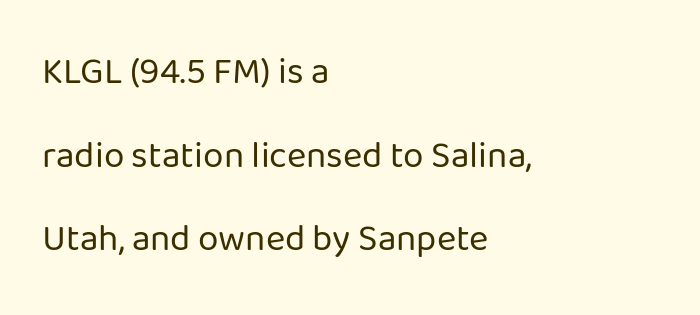
The image shows 37 px regular-weight sans-serif type, upright; set left-aligned, loose line spacing (2.26x), normal letter spacing, not underlined; low stroke contrast and a medium x-height.
